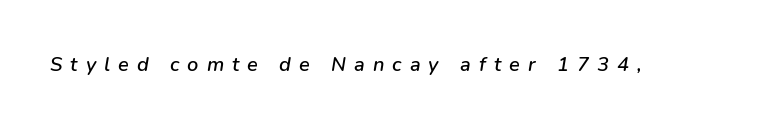
Q: Is the text italic (slanted)? A: Yes, it leans right by about 9 degrees.
Q: Is the text underlined? A: No.
Q: Is the spacing between letters normal or unusually wide? A: Unusually wide.
